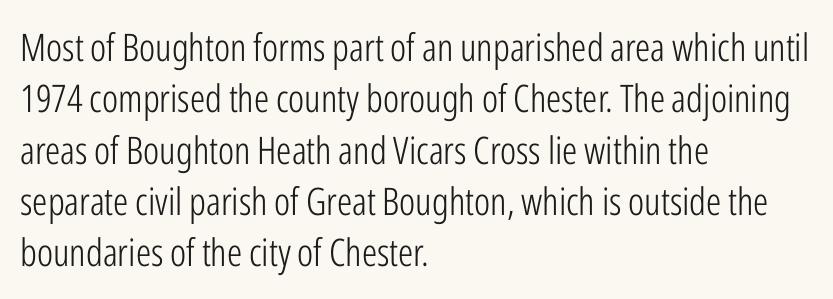
The image shows 38 px light, condensed sans-serif type, upright; set left-aligned, normal line spacing (1.35x), normal letter spacing, not underlined; low stroke contrast and a medium x-height.
